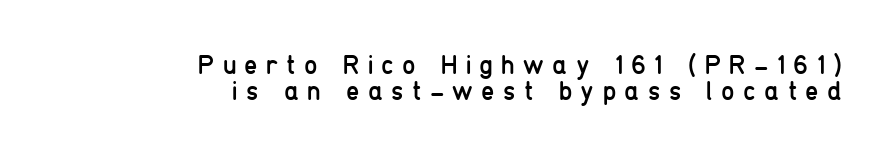
The image shows 27 px text type, upright; set right-aligned, tight line spacing (0.97x), unusually wide letter spacing (+0.31 em), not underlined.
